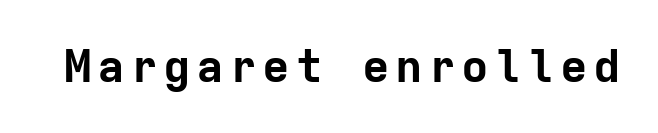
The rendering shows plain stroke endings on the letterforms — a sans-serif design. What weight is shown? A full bold with thick strokes. Do the characters align in a grid? Yes, the font is monospaced. Characters remain perfectly vertical along every line.
